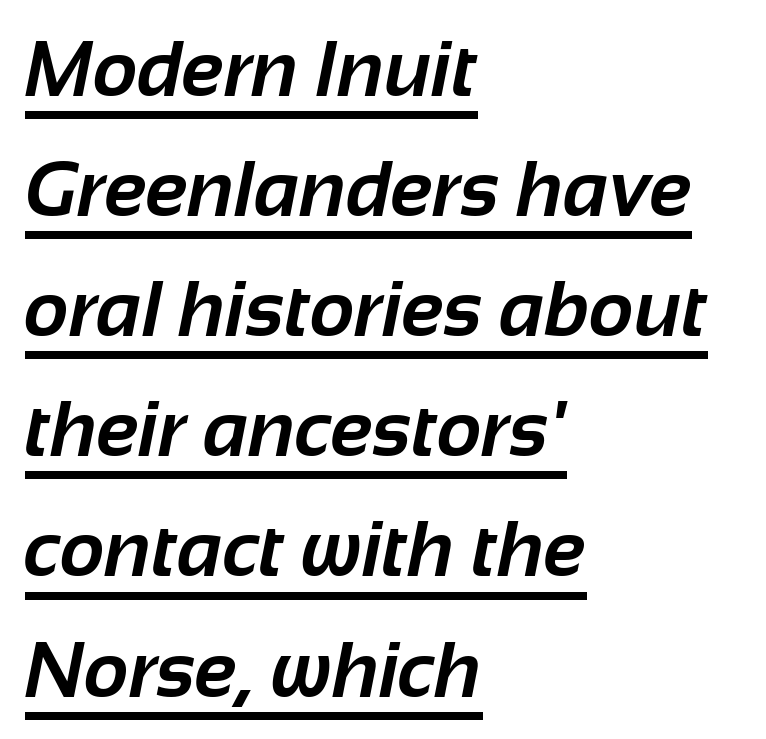
The image shows 78 px bold sans-serif type; set left-aligned, normal line spacing (1.54x), normal letter spacing, underlined; low stroke contrast and a medium x-height.
